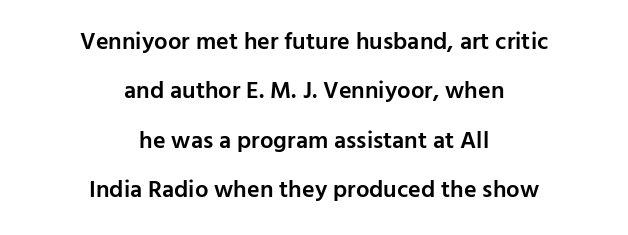
Q: Is the text bold? A: Semi-bold.
Q: Is the text italic (slanted)? A: No, it is upright.
Q: Is the text underlined? A: No.
Q: How is the paragraph aligned? A: Centered.
Q: Is the spacing between letters normal or unusually wide? A: Normal.
Q: Is the spacing between lines tight, normal or loose? A: Loose.
